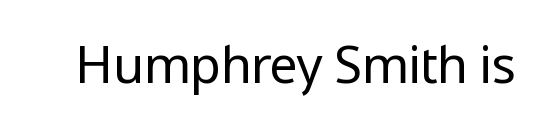
The image shows 51 px regular-weight sans-serif type, upright; set normal letter spacing, not underlined; low stroke contrast and a medium x-height.
